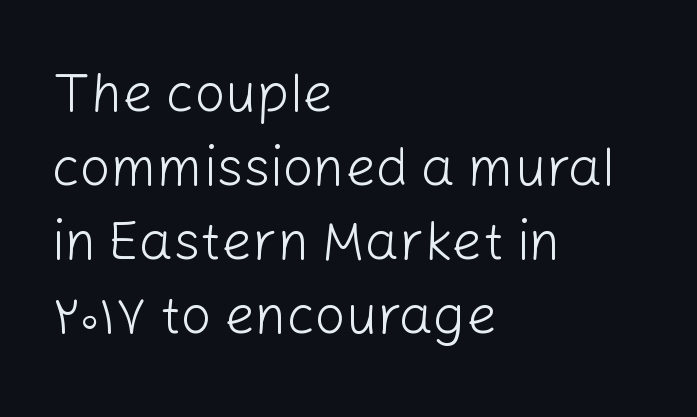
{"serif": "no", "italic": "no", "bold": "no", "weight": "light", "width": "normal", "stroke_contrast": "low", "x_height": "medium", "monospaced": "no", "underline": "no", "align": "left", "line_spacing": "normal", "line_spacing_ratio": 1.37, "letter_spacing": "normal", "letter_spacing_em": 0.0, "glyph_px": 54}
